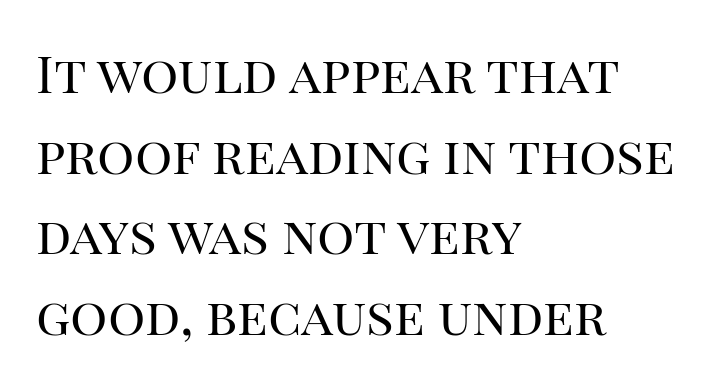
The image shows 52 px regular-weight serif type, upright; set left-aligned, normal line spacing (1.55x), normal letter spacing, not underlined; high stroke contrast and a large x-height.
